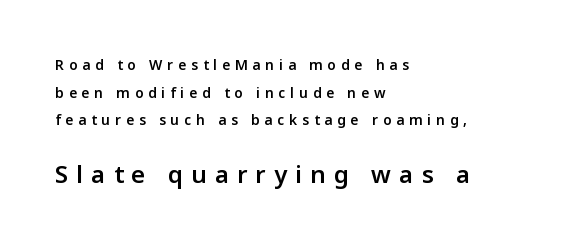
The foot of each line stays bare and open. Vertical strokes here are truly vertical. Which chunk is bigger? The second one — the bottom block dwarfs the top. On the weight axis this lands at semibold, roughly 600. The ragged edge is on the right, which tells us the setting is flush left.
